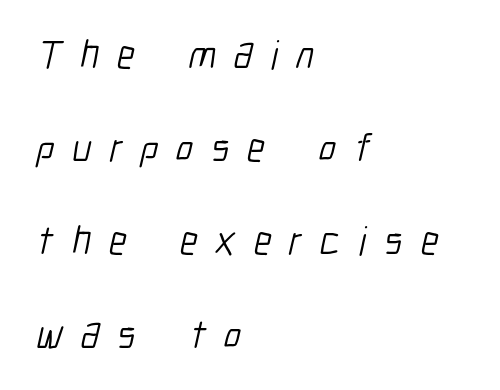
Q: Is the text bold? A: No.
Q: Is the typeface a serif or a sans-serif typeface? A: Sans-serif.
Q: Is the text underlined? A: No.
Q: How is the paragraph aligned? A: Left-aligned.
Q: Is the spacing between letters normal or unusually wide? A: Unusually wide.
Q: Is the spacing between lines tight, normal or loose? A: Loose.
Q: Width (condensed, normal, or wide)? A: Condensed.
Q: Stroke contrast? A: Low.
Q: x-height? A: Medium.
Q: Monospaced? A: No.
